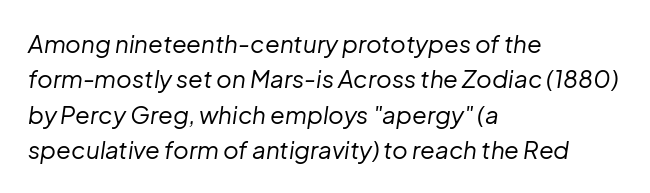
{"italic": "yes", "lean": "right", "slant_degrees": 8, "bold": "no", "underline": "no", "align": "left", "line_spacing": "normal", "line_spacing_ratio": 1.47, "letter_spacing": "normal", "letter_spacing_em": 0.0, "glyph_px": 24}
